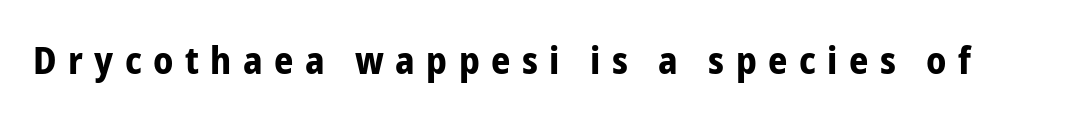
The image shows 38 px bold, condensed sans-serif type, upright; set unusually wide letter spacing (+0.3 em), not underlined; low stroke contrast and a medium x-height.
